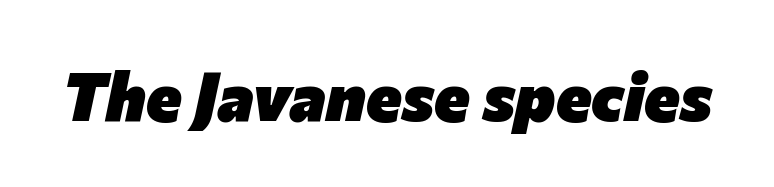
{"italic": "yes", "lean": "right", "slant_degrees": 12, "bold": "yes", "weight": "heavy", "width": "normal", "stroke_contrast": "low", "x_height": "medium", "monospaced": "no", "underline": "no", "letter_spacing": "normal", "letter_spacing_em": 0.0, "glyph_px": 68}
